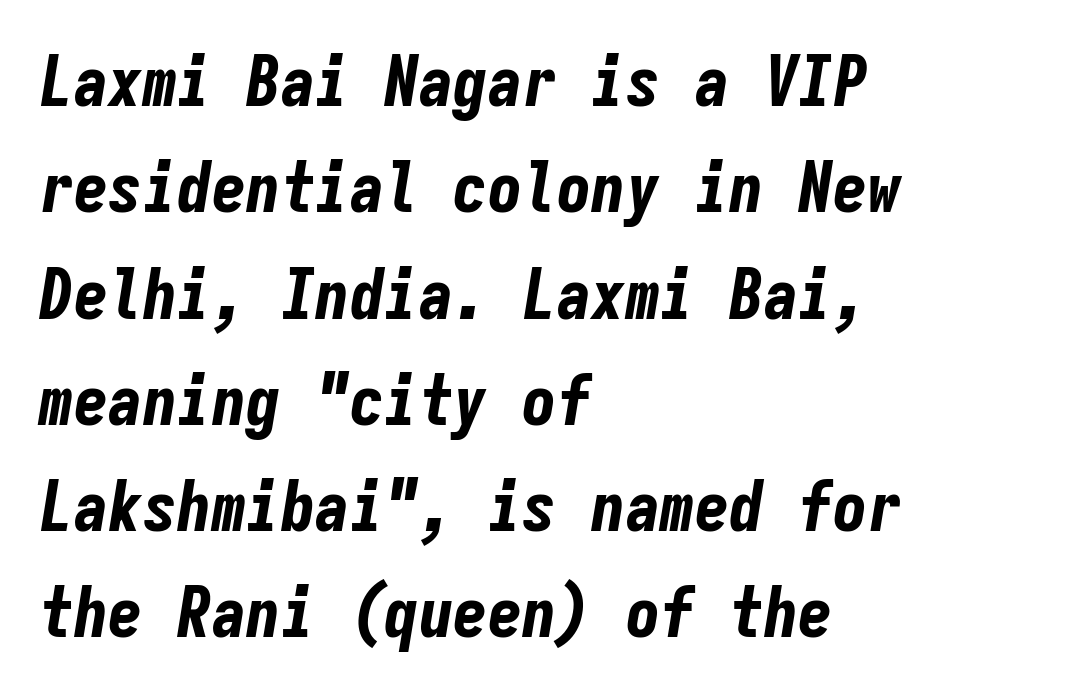
The image shows 69 px bold, condensed type, italic (leaning right), monospaced; set left-aligned, normal line spacing (1.54x), normal letter spacing, not underlined; low stroke contrast and a medium x-height.
